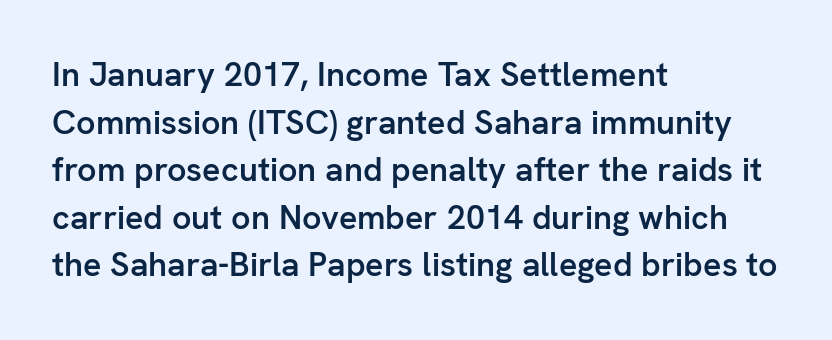
Character widths vary here, with narrow letters taking less room than wide ones. Ordinary non-slanted type is in use. The rendering uses a semibold face; strokes are thickened but not to full bold. Descenders are the only things crossing below the line. Look at the tracking — it's just the regular setting, nothing added. These lines sit exactly where default settings would place them.
